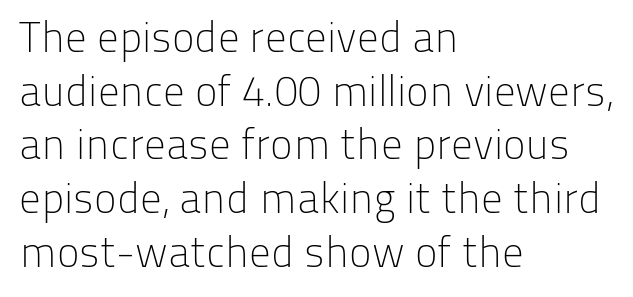
A clean baseline with only descenders dipping below it. The face looks like a standard text weight, possibly lighter. One glance says typical: line gaps are just what's usual. Note the varied advance widths — an 'i' is clearly narrower than an 'm'.
